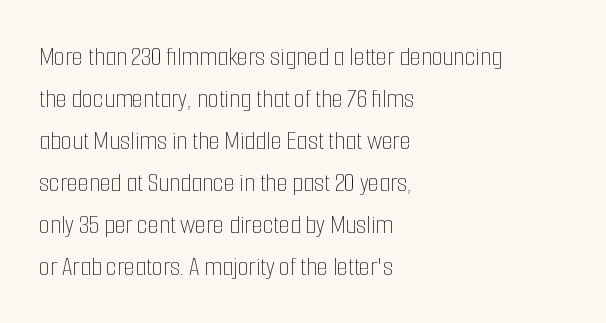
The image shows 28 px thin, condensed type, upright; set left-aligned, normal line spacing (1.5x), normal letter spacing, not underlined; low stroke contrast and a medium x-height.
